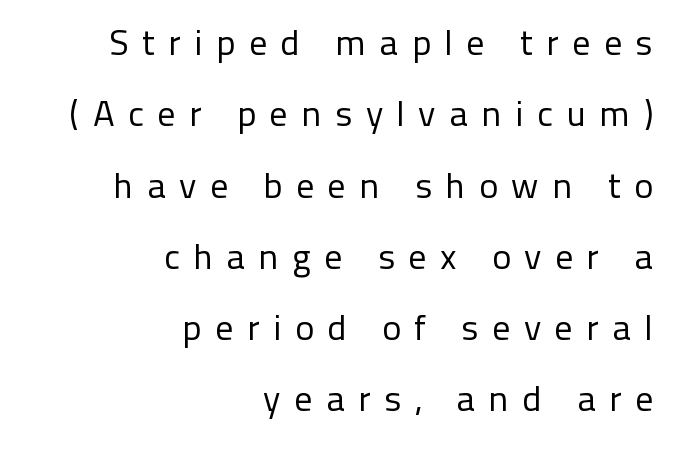
{"serif": "no", "italic": "no", "bold": "no", "weight": "regular", "width": "normal", "stroke_contrast": "low", "x_height": "medium", "monospaced": "no", "underline": "no", "align": "right", "line_spacing": "loose", "line_spacing_ratio": 1.98, "letter_spacing": "wide", "letter_spacing_em": 0.37, "glyph_px": 36}
